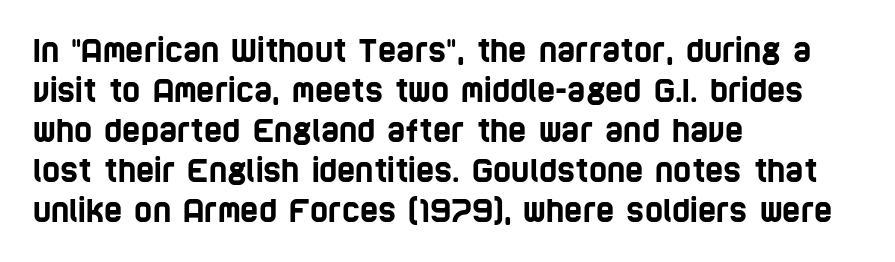
{"serif": "no", "width": "condensed", "stroke_contrast": "low", "x_height": "large", "monospaced": "no", "underline": "no", "align": "left", "line_spacing": "normal", "line_spacing_ratio": 1.29, "letter_spacing": "normal", "letter_spacing_em": 0.0, "glyph_px": 31}
